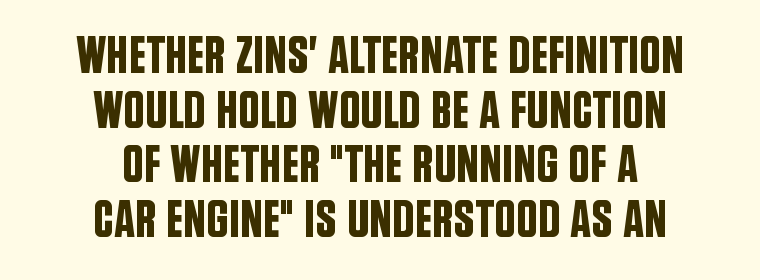
This is sans-serif lettering, the kind often seen on screens and signage. A typesetter would call this proportional, since set widths differ per character. Caption: multi-line text, centered on the measure. Only glyphs here, with clear space below each row. Characters follow at the spacing the type designer built in. Vertically, the passage feels compressed, each row crowding the next.
